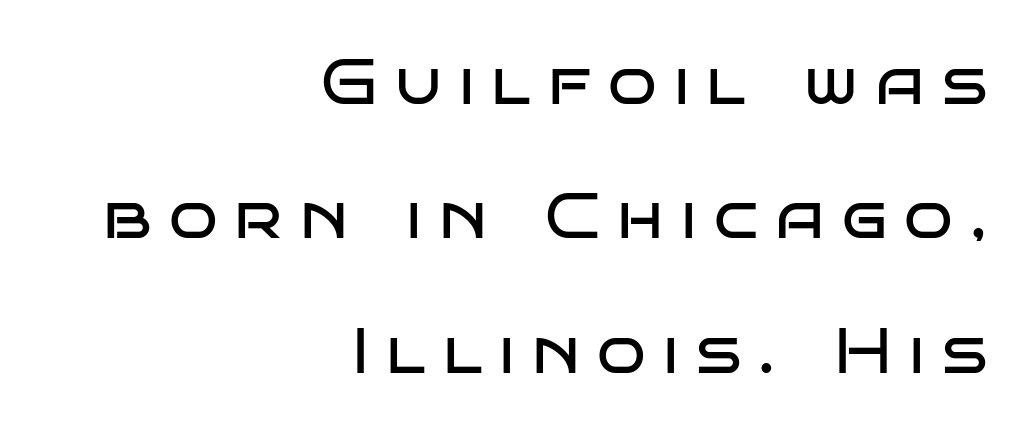
The image shows 64 px regular-weight, wide sans-serif type, upright; set right-aligned, loose line spacing (2.1x), unusually wide letter spacing (+0.27 em), not underlined; low stroke contrast and a large x-height.
